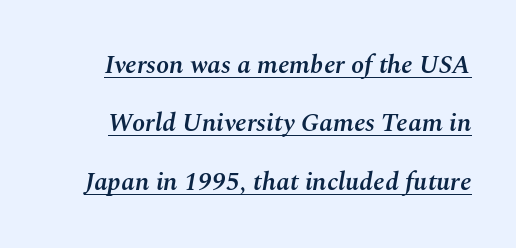
Emphasis by weight is partial: semibold. Nothing unusual about the tracking: characters are spaced as the font intends. The rendered words wear a rule along their underside. The letters are slanted; this is an italic face. Regarding leading, the lines here are spaced well apart.
